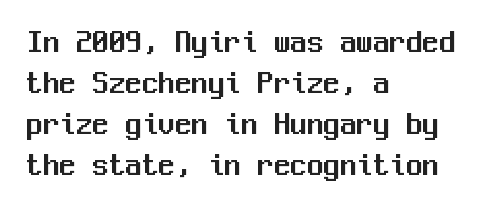
These lines are set flush left with a ragged right edge. Note the uniform advance width — an 'i' takes as much space as an 'm'. Ascenders rise straight up at ninety degrees. Is the letter spacing exaggerated? No — it looks like the ordinary default. Descenders are the only things crossing below the line.
